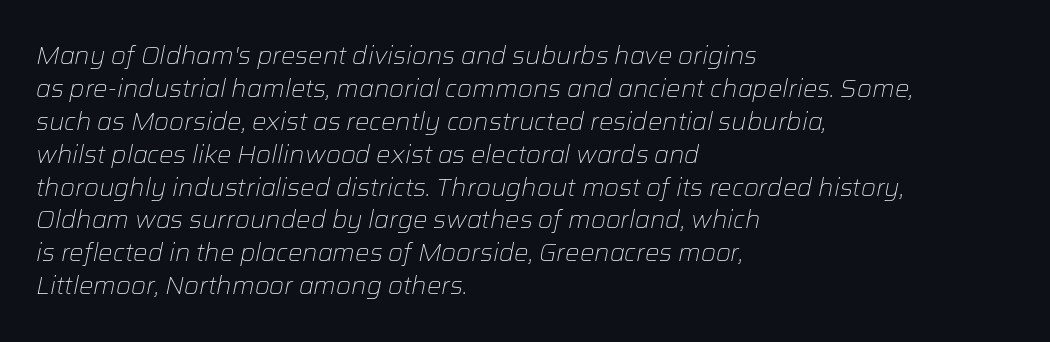
The image shows 24 px text type, italic (leaning right); set left-aligned, normal line spacing (1.37x), normal letter spacing, not underlined.
